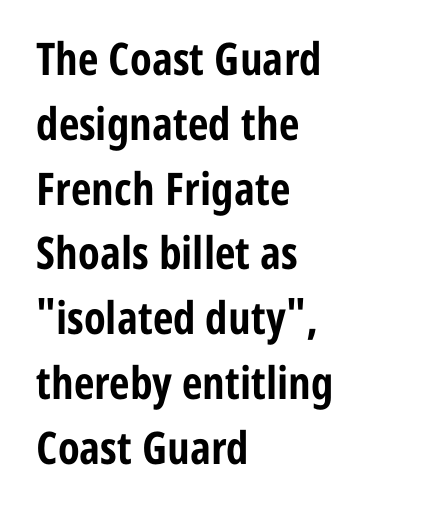
Q: Is the text bold? A: Yes.
Q: Is the text italic (slanted)? A: No, it is upright.
Q: Is the typeface a serif or a sans-serif typeface? A: Sans-serif.
Q: Is the text underlined? A: No.
Q: How is the paragraph aligned? A: Left-aligned.
Q: Is the spacing between letters normal or unusually wide? A: Normal.
Q: Is the spacing between lines tight, normal or loose? A: Normal.
Q: Width (condensed, normal, or wide)? A: Condensed.
Q: Stroke contrast? A: Low.
Q: x-height? A: Medium.
Q: Monospaced? A: No.
